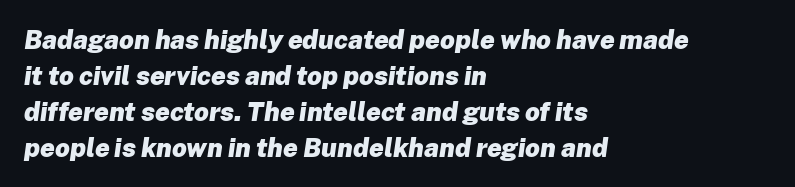
The image shows 26 px bold type, italic (leaning right); set left-aligned, normal line spacing (1.38x), normal letter spacing, not underlined.
